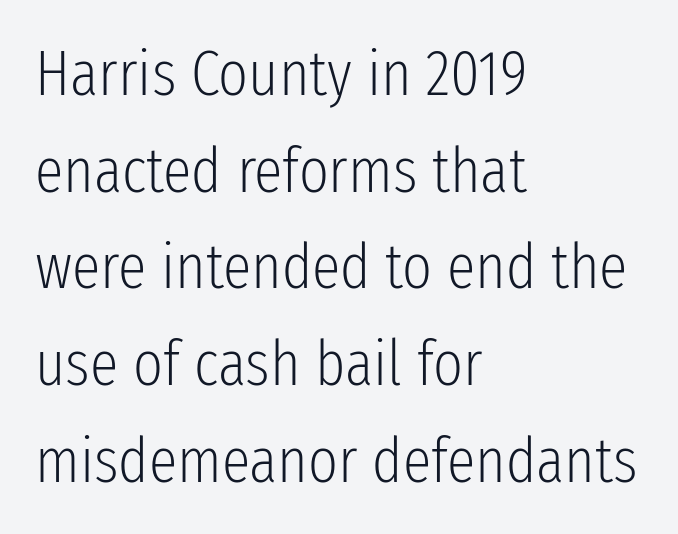
The image shows 64 px light, condensed sans-serif type, upright; set left-aligned, normal line spacing (1.51x), normal letter spacing, not underlined; low stroke contrast and a medium x-height.
